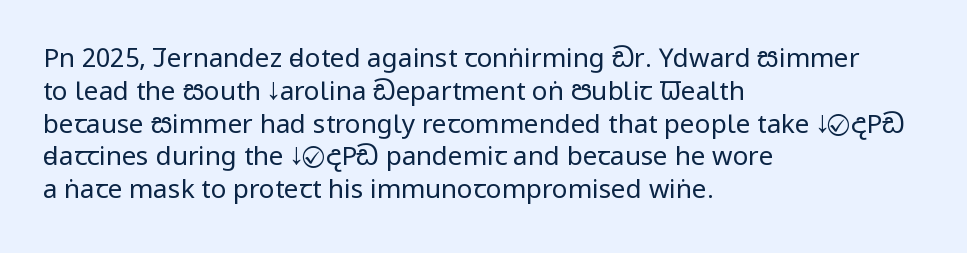
{"italic": "no", "bold": "no", "underline": "no", "align": "left", "line_spacing": "normal", "line_spacing_ratio": 1.26, "letter_spacing": "normal", "letter_spacing_em": 0.0, "glyph_px": 26}
